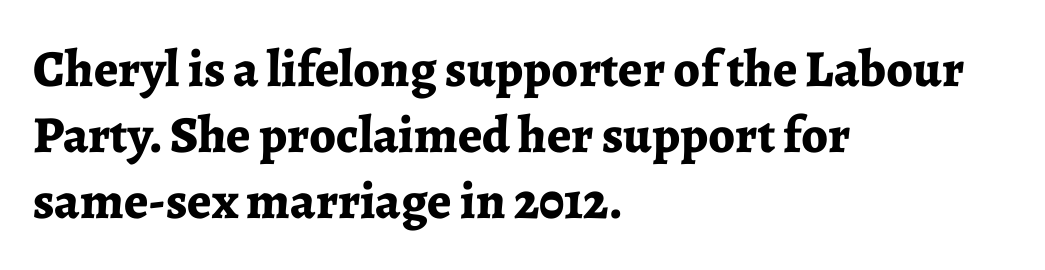
Does the copy run flush right? No — it runs flush left. Look at the tracking — it's just the regular setting, nothing added. Is there any slant? The stems are plumb. Small tapered or slab feet sit at the stroke ends, so this counts as serif.
